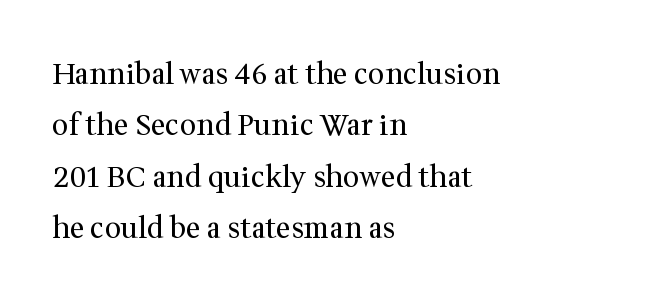
Do the characters align in a grid? No, the font is proportional. The strokes are not fattened; the text isn't bold. Horizontally, the lines are justified to the leading edge only. Posture: upright roman. Any mark beneath the type? The region is blank. Serifs: yes, visible at the terminals of the letterforms.
